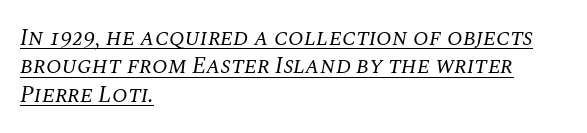
Q: Is the text bold? A: No.
Q: Is the text italic (slanted)? A: Yes, it leans right by about 10 degrees.
Q: Is the text underlined? A: Yes.
Q: How is the paragraph aligned? A: Left-aligned.
Q: Is the spacing between letters normal or unusually wide? A: Normal.
